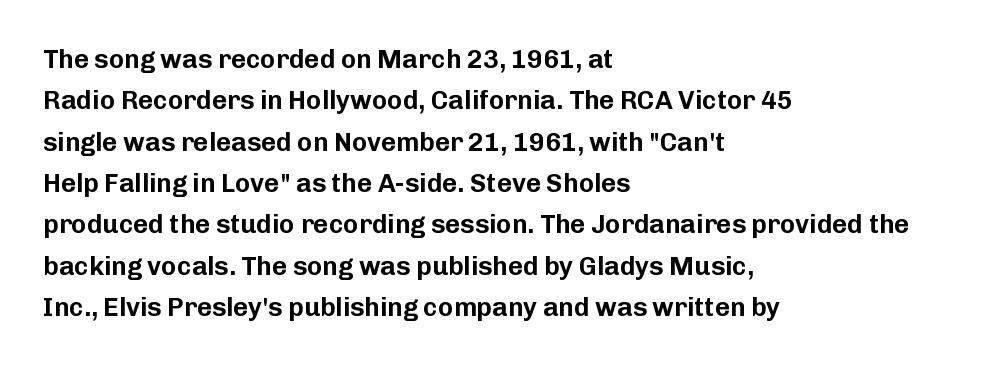
Honestly, there is no underline to notice here at all. Nothing unusual about the tracking: characters are spaced as the font intends. These lines stack with their left ends in a neat column. Posture: vertical. Normally led — the rows are evenly, conventionally spaced.
